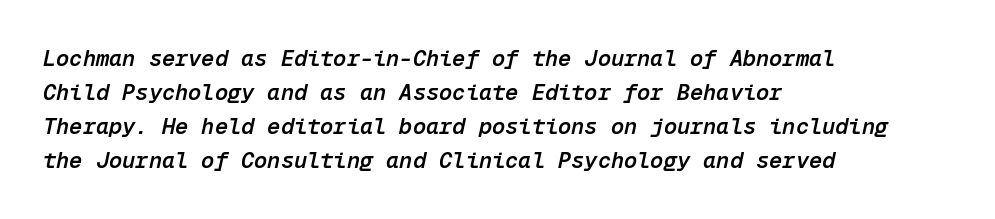
Bold? Not quite — semibold, heavier than regular but stopping short. Line spacing here is normal. The text block is weighted toward the left margin, trailing off unevenly rightward. The strip under each line holds only bare page. Words appear dense and cohesive because spacing is normal.
